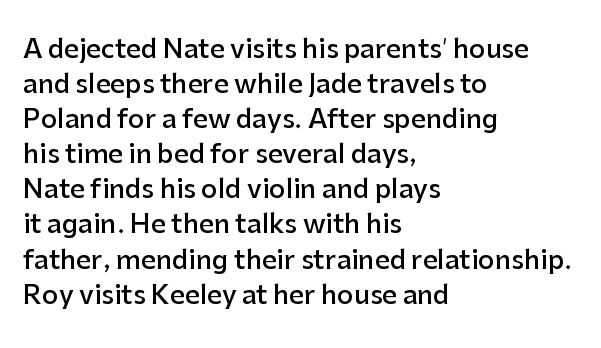
The image shows 26 px text type, upright; set left-aligned, normal line spacing (1.35x), normal letter spacing, not underlined.
